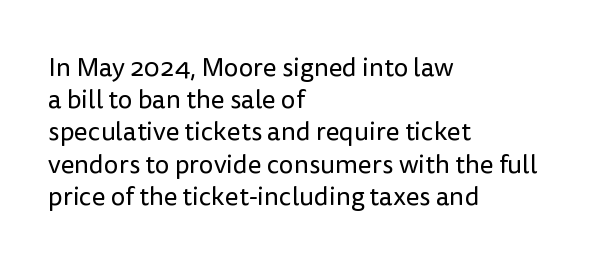
The image shows 26 px text type, upright; set left-aligned, line spacing 1.24x, normal letter spacing, not underlined.
